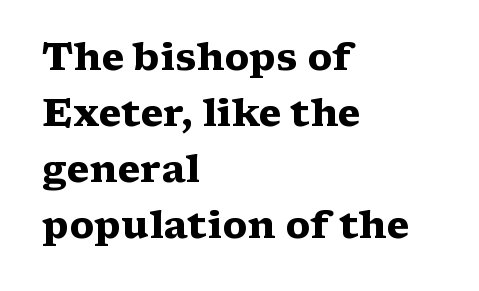
Q: Is the text bold? A: Yes.
Q: Is the text italic (slanted)? A: No, it is upright.
Q: Is the typeface a serif or a sans-serif typeface? A: Serif.
Q: Is the text underlined? A: No.
Q: How is the paragraph aligned? A: Left-aligned.
Q: Is the spacing between letters normal or unusually wide? A: Normal.
Q: Is the spacing between lines tight, normal or loose? A: Normal.
Q: Width (condensed, normal, or wide)? A: Wide.
Q: Stroke contrast? A: Medium.
Q: x-height? A: Medium.
Q: Monospaced? A: No.
